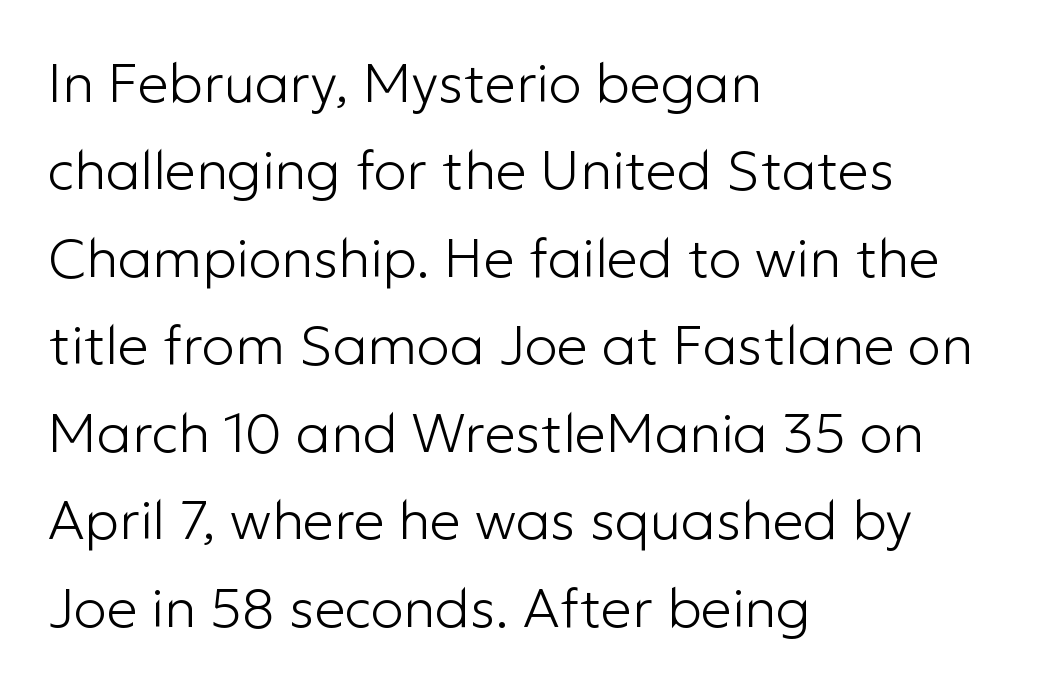
Q: Is the text bold? A: No.
Q: Is the text italic (slanted)? A: No, it is upright.
Q: Is the typeface a serif or a sans-serif typeface? A: Sans-serif.
Q: Is the text underlined? A: No.
Q: How is the paragraph aligned? A: Left-aligned.
Q: Is the spacing between letters normal or unusually wide? A: Normal.
Q: Is the spacing between lines tight, normal or loose? A: Normal.
Q: Width (condensed, normal, or wide)? A: Normal.
Q: Stroke contrast? A: Low.
Q: x-height? A: Medium.
Q: Monospaced? A: No.
